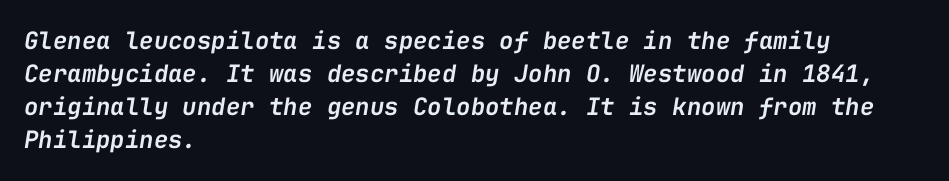
In terms of letterspacing, this is plain default setting. The foot of each line stays bare and open. Successive baselines arrive at the customary interval. Its strokes are somewhat broadened, the hallmark of semibold type. Visually the block forms a straight wall on the left and a jagged coastline on the right. A typesetter would mark this as italic.
